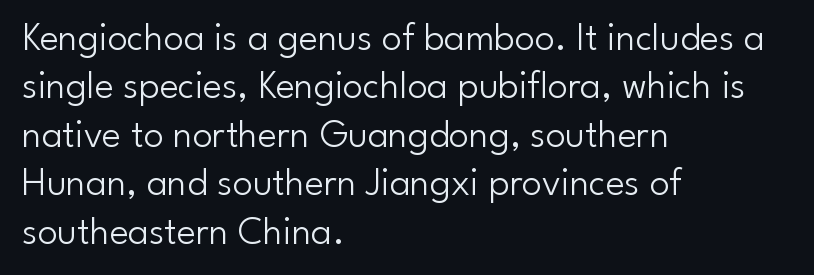
The strokes are not fattened; the text isn't bold. Beneath every word, the page is bare. Look at the bottom of the vertical strokes: they stop flat, with no serifs. A typesetter would call this proportional, since set widths differ per character. The face used here is rendered with its standard letterfit. Where is the straight margin? On the left.
